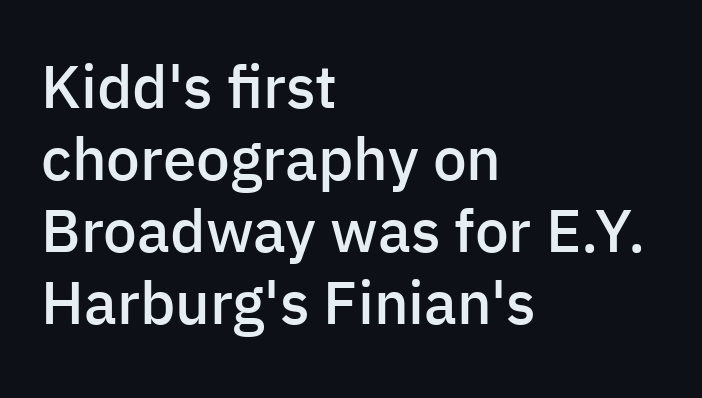
Q: Is the text bold? A: Semi-bold.
Q: Is the text italic (slanted)? A: No, it is upright.
Q: Is the typeface a serif or a sans-serif typeface? A: Sans-serif.
Q: Is the text underlined? A: No.
Q: How is the paragraph aligned? A: Left-aligned.
Q: Is the spacing between letters normal or unusually wide? A: Normal.
Q: Width (condensed, normal, or wide)? A: Normal.
Q: Stroke contrast? A: Low.
Q: x-height? A: Medium.
Q: Monospaced? A: No.
